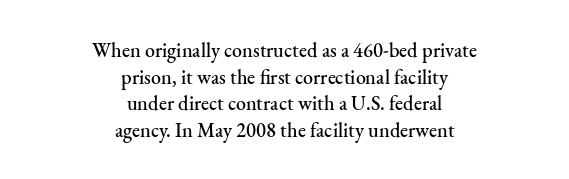
The lines sit at an ordinary, default distance from one another. The lines in this sample share a center point and differ in where they start and stop. This is roman type, the default non-slanted kind. The foot of each line stays bare and open. The rendering keeps characters at their native spacing.
